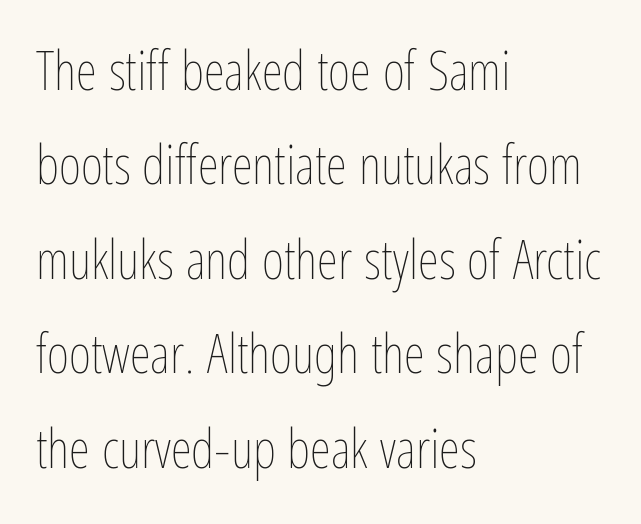
{"italic": "no", "bold": "no", "weight": "thin", "width": "condensed", "stroke_contrast": "low", "x_height": "medium", "monospaced": "no", "underline": "no", "align": "left", "line_spacing_ratio": 1.75, "letter_spacing": "normal", "letter_spacing_em": 0.0, "glyph_px": 54}
